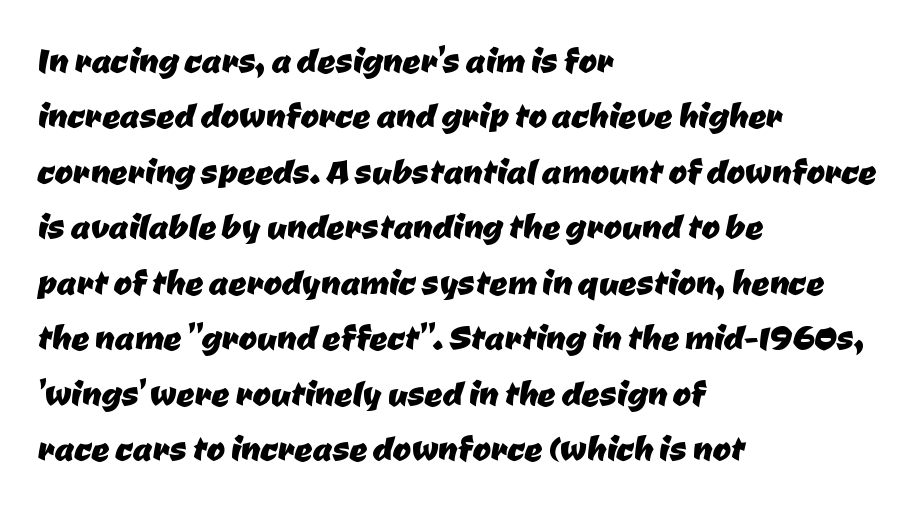
The image shows 44 px sans-serif type; set left-aligned, normal line spacing (1.26x), normal letter spacing, not underlined; low stroke contrast and a medium x-height.
